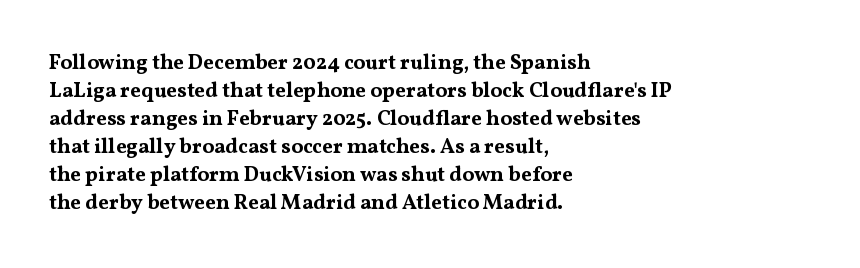
{"italic": "no", "bold": "yes", "underline": "no", "align": "left", "line_spacing": "normal", "line_spacing_ratio": 1.33, "letter_spacing": "normal", "letter_spacing_em": 0.0, "glyph_px": 21}
